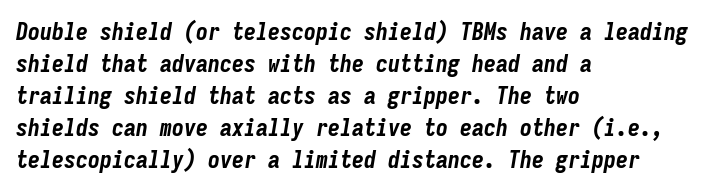
{"italic": "yes", "lean": "right", "slant_degrees": 9, "bold": "yes", "underline": "no", "align": "left", "line_spacing": "normal", "line_spacing_ratio": 1.33, "letter_spacing": "normal", "letter_spacing_em": 0.0, "glyph_px": 24}
